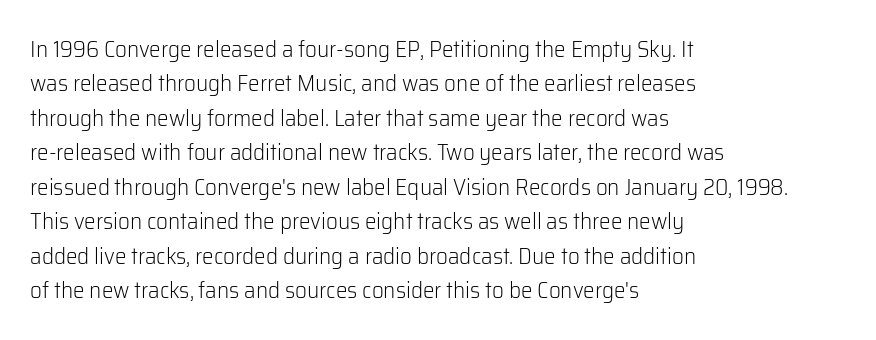
The image shows 23 px text type, upright; set left-aligned, normal line spacing (1.5x), normal letter spacing, not underlined.
